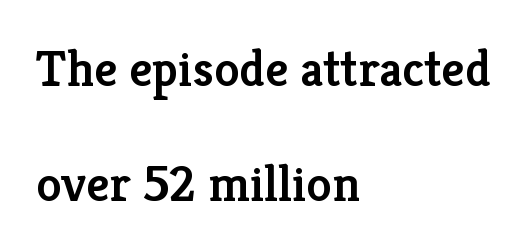
Q: Is the text bold? A: Semi-bold.
Q: Is the text italic (slanted)? A: No, it is upright.
Q: Is the typeface a serif or a sans-serif typeface? A: Serif.
Q: Is the text underlined? A: No.
Q: How is the paragraph aligned? A: Left-aligned.
Q: Is the spacing between letters normal or unusually wide? A: Normal.
Q: Is the spacing between lines tight, normal or loose? A: Loose.
Q: Width (condensed, normal, or wide)? A: Normal.
Q: Stroke contrast? A: Low.
Q: x-height? A: Medium.
Q: Monospaced? A: No.
